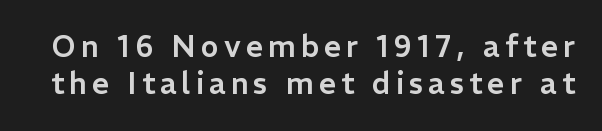
{"serif": "no", "italic": "no", "width": "normal", "stroke_contrast": "low", "x_height": "medium", "monospaced": "no", "underline": "no", "line_spacing_ratio": 1.24, "glyph_px": 30}
